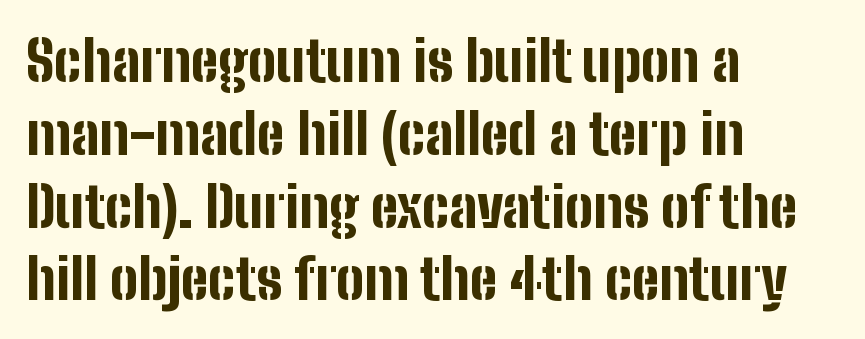
{"serif": "no", "italic": "no", "bold": "yes", "weight": "bold", "width": "condensed", "stroke_contrast": "low", "x_height": "medium", "monospaced": "no", "underline": "no", "align": "left", "line_spacing": "normal", "line_spacing_ratio": 1.3, "letter_spacing": "normal", "letter_spacing_em": 0.0, "glyph_px": 56}
